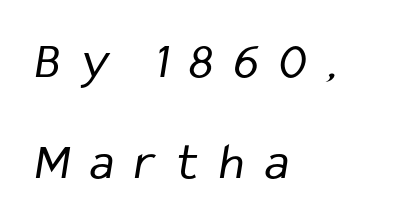
The image shows 53 px regular-weight, condensed sans-serif type; set left-aligned, loose line spacing (1.9x), unusually wide letter spacing (+0.39 em), not underlined; low stroke contrast and a medium x-height.
